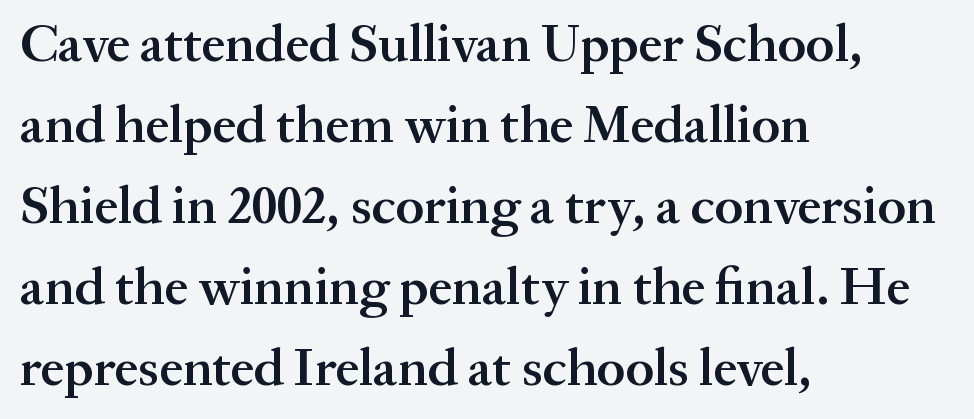
The image shows 53 px semibold serif type, upright; set left-aligned, normal line spacing (1.53x), normal letter spacing, not underlined; medium stroke contrast and a medium x-height.
